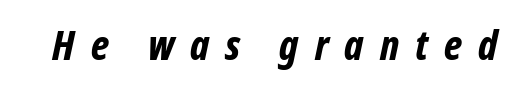
{"italic": "yes", "lean": "right", "slant_degrees": 12, "bold": "yes", "weight": "bold", "width": "condensed", "stroke_contrast": "low", "x_height": "medium", "monospaced": "no", "underline": "no", "letter_spacing": "wide", "letter_spacing_em": 0.39, "glyph_px": 41}
